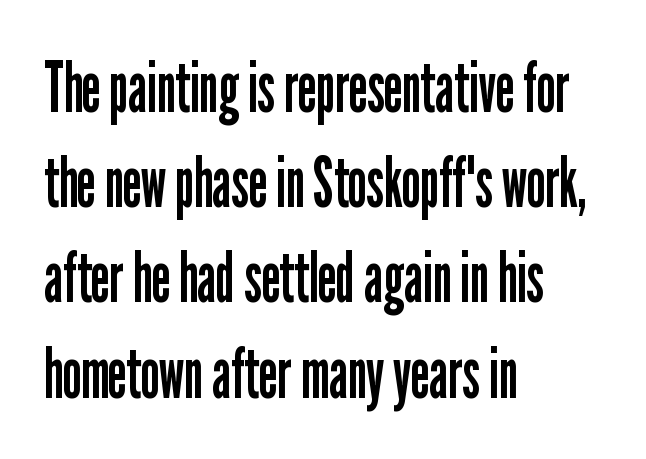
{"serif": "no", "italic": "no", "bold": "no", "weight": "regular", "width": "condensed", "stroke_contrast": "low", "x_height": "medium", "monospaced": "no", "underline": "no", "align": "left", "line_spacing": "normal", "line_spacing_ratio": 1.36, "letter_spacing": "normal", "letter_spacing_em": 0.0, "glyph_px": 70}
